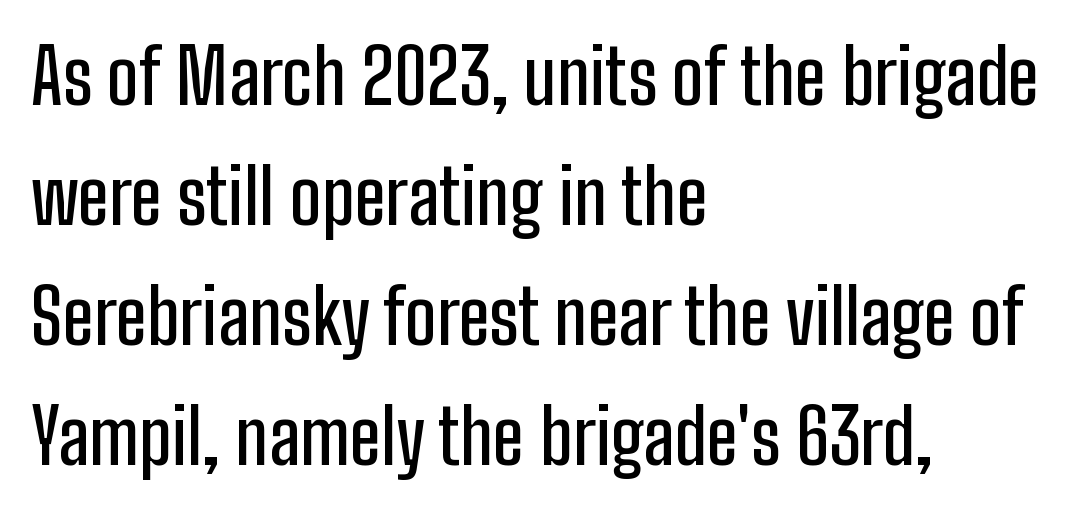
Every row of glyphs begins at an identical x-position on the left. Each letter's strokes conclude bluntly, with no projecting serifs. Ordinary non-slanted type is in use. You could not count columns in this text — the font is proportionally spaced. The strip under each line holds only bare page.
